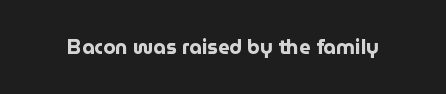
The rendering keeps characters at their native spacing. Underlining? Definitely not there. Nope, not italic — everything's standing straight. Set as a true bold cut, around the 700 mark.
